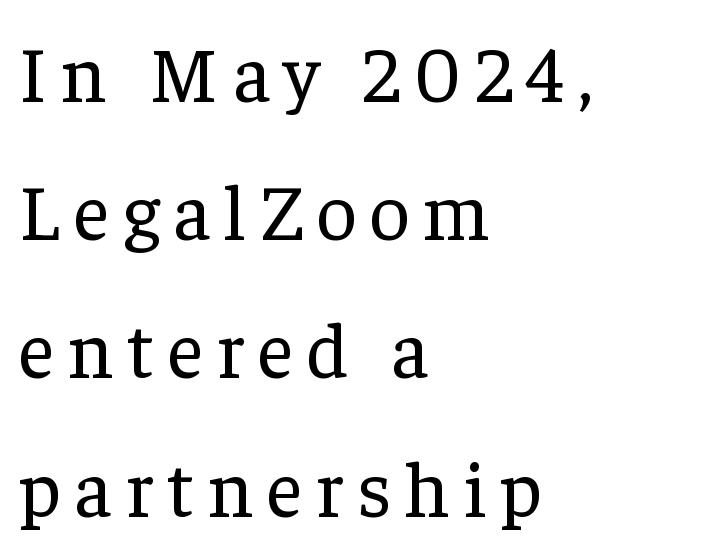
Q: Is the text bold? A: No.
Q: Is the text italic (slanted)? A: No, it is upright.
Q: Is the typeface a serif or a sans-serif typeface? A: Serif.
Q: Is the text underlined? A: No.
Q: How is the paragraph aligned? A: Left-aligned.
Q: Width (condensed, normal, or wide)? A: Normal.
Q: Stroke contrast? A: Low.
Q: x-height? A: Medium.
Q: Monospaced? A: No.
